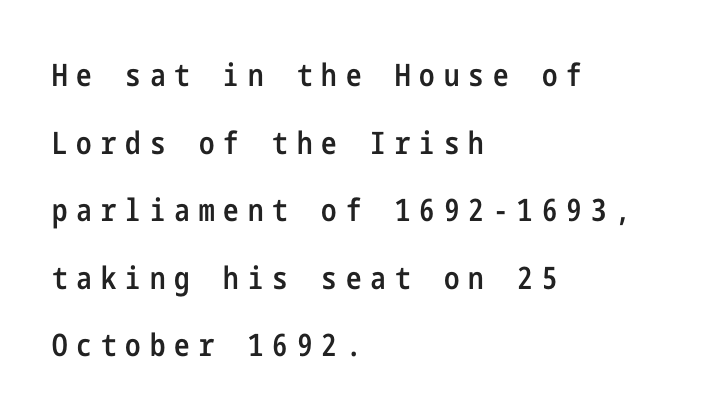
The image shows 31 px semibold, condensed sans-serif type, upright; set left-aligned, loose line spacing (2.18x), unusually wide letter spacing (+0.29 em), not underlined; low stroke contrast and a medium x-height.
